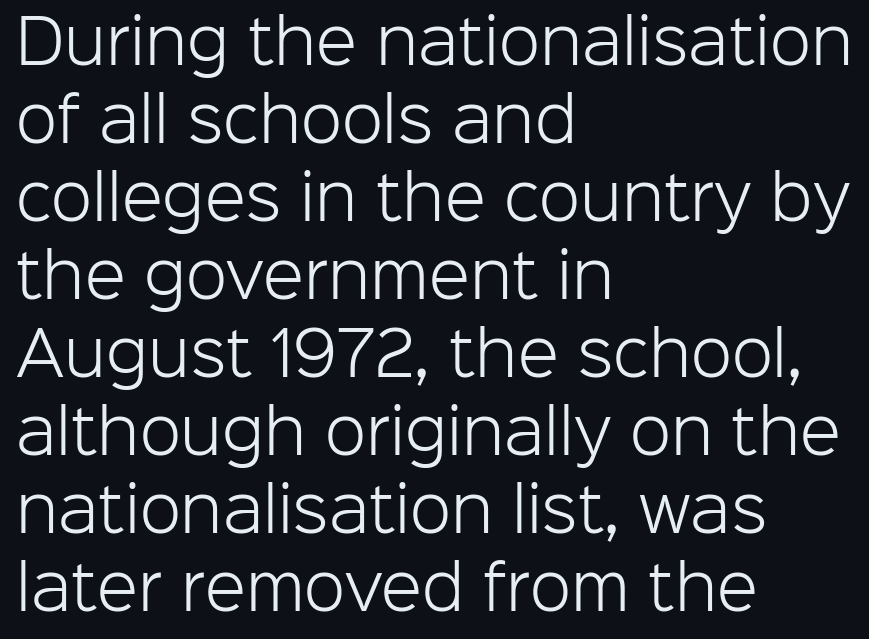
{"serif": "no", "italic": "no", "bold": "no", "weight": "light", "width": "normal", "stroke_contrast": "low", "x_height": "medium", "monospaced": "no", "underline": "no", "align": "left", "line_spacing": "normal", "line_spacing_ratio": 1.3, "letter_spacing": "normal", "letter_spacing_em": 0.0, "glyph_px": 60}
